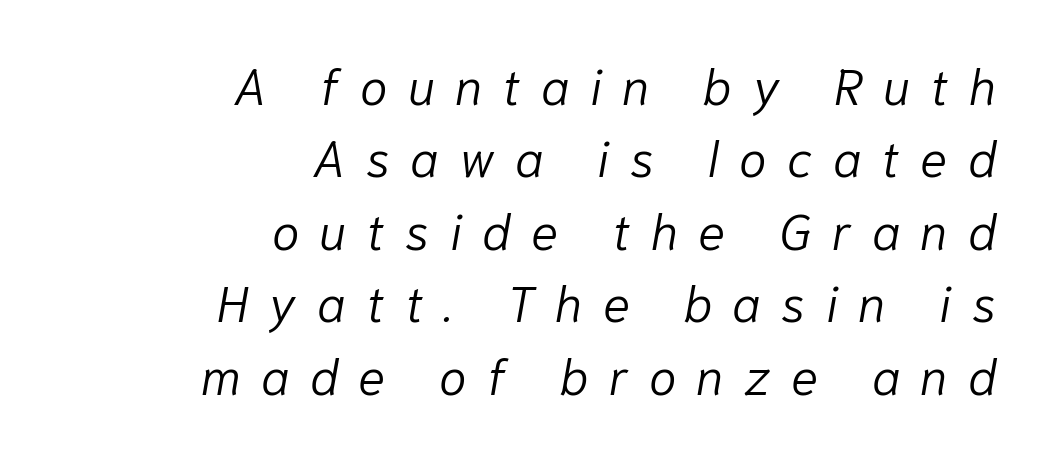
The image shows 50 px light type, italic (leaning right); set right-aligned, normal line spacing (1.45x), unusually wide letter spacing (+0.41 em), not underlined; low stroke contrast and a medium x-height.
